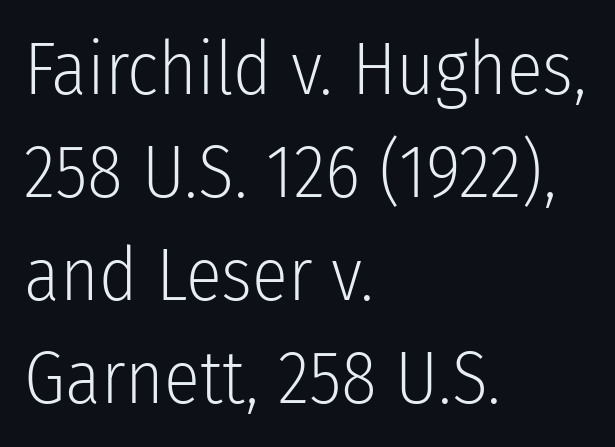
Casual observation: everything's shoved over to the left. The foot of each line stays bare and open. The passage shown stacks its lines at a standard gap. Examine the stroke ends and you'll find no serifs. Letters have the restrained weight of plain body copy at most. The horizontal fit of the characters is conventional and even.
